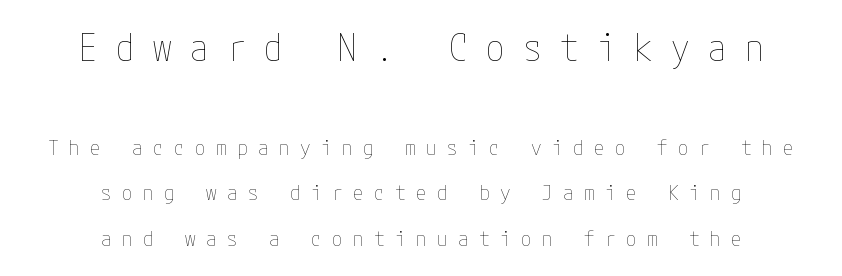
{"italic": "no", "bold": "no", "weight": "thin", "width": "condensed", "stroke_contrast": "low", "x_height": "medium", "underline": "no", "align": "center", "line_spacing": "loose", "line_spacing_ratio": 2.17, "letter_spacing": "wide", "letter_spacing_em": 0.5, "larger_block": "first", "size_ratio": 1.76, "glyph_px": 37}
